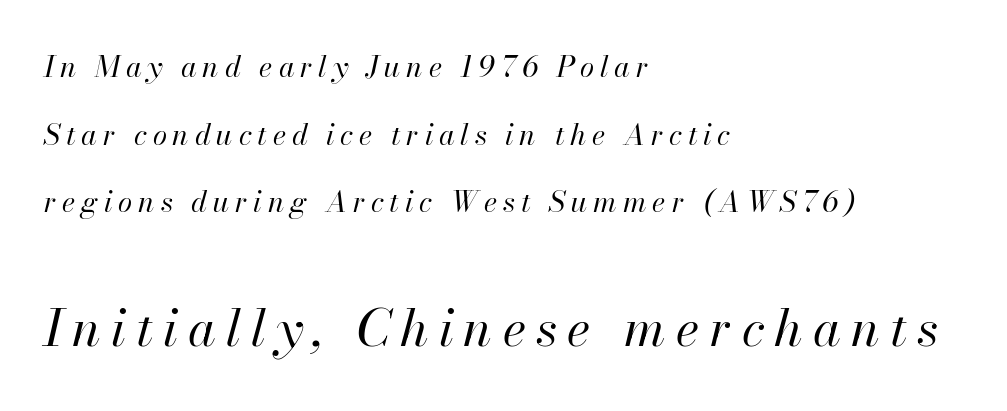
Which margin do the lines hug? The left one — the right edge is uneven. Bigger letters appear in the bottom chunk; the top chunk is reduced. No word sits above an underline. If you drew a line through each stem, it would be angled. The line-height multiplier appears high, well above default. The rendering uses natural spacing where letterforms have individual widths.
